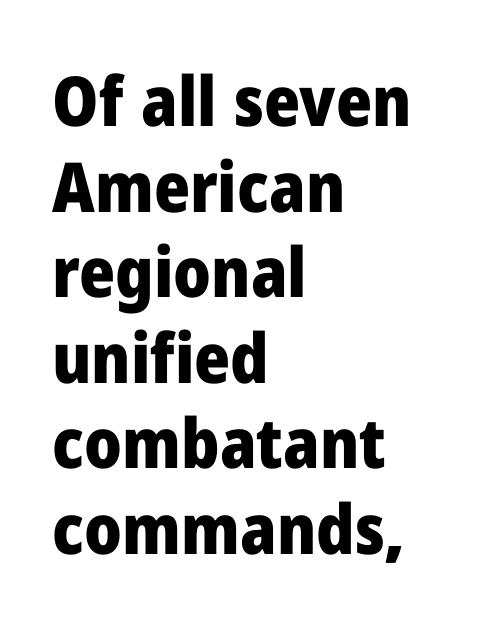
Q: Is the text bold? A: Yes.
Q: Is the text italic (slanted)? A: No, it is upright.
Q: Is the typeface a serif or a sans-serif typeface? A: Sans-serif.
Q: Is the text underlined? A: No.
Q: How is the paragraph aligned? A: Left-aligned.
Q: Is the spacing between letters normal or unusually wide? A: Normal.
Q: Width (condensed, normal, or wide)? A: Normal.
Q: Stroke contrast? A: Low.
Q: x-height? A: Medium.
Q: Monospaced? A: No.
